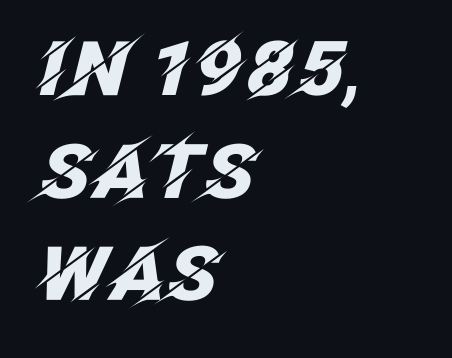
The image shows 75 px heavy type, italic (leaning right); set left-aligned, normal line spacing (1.37x), normal letter spacing, not underlined; low stroke contrast and a large x-height.
